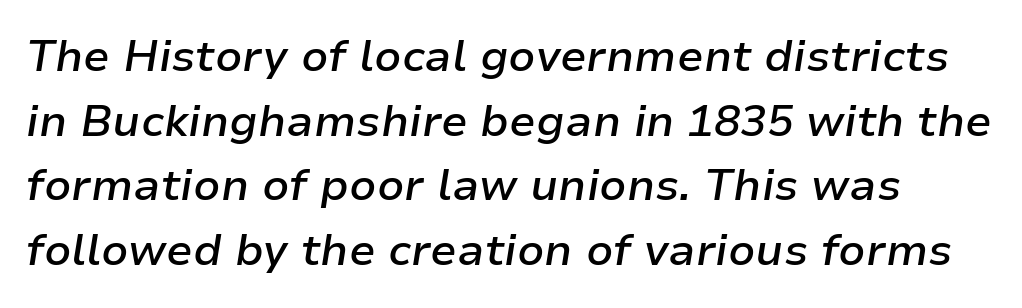
Q: Is the text bold? A: Semi-bold.
Q: Is the text italic (slanted)? A: Yes, it leans right by about 9 degrees.
Q: Is the text underlined? A: No.
Q: Is the spacing between letters normal or unusually wide? A: Normal.
Q: Is the spacing between lines tight, normal or loose? A: Normal.
Q: Width (condensed, normal, or wide)? A: Normal.
Q: Stroke contrast? A: Low.
Q: x-height? A: Medium.
Q: Monospaced? A: No.
